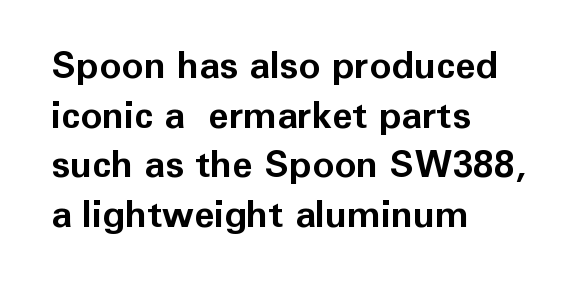
A normal amount of white space separates one row of letters from the next. The strip under each line holds only bare page. The lettering stays uniformly vertical, giving the passage a roman look. A typesetter would call this zero additional tracking. A typesetter would call this proportional, since set widths differ per character.
